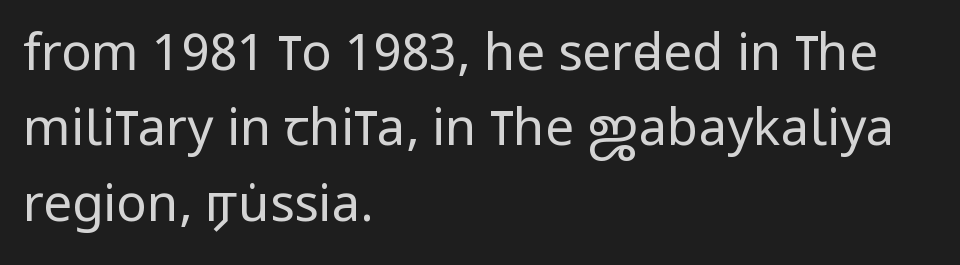
{"serif": "no", "italic": "no", "bold": "no", "weight": "regular", "width": "condensed", "stroke_contrast": "low", "x_height": "large", "monospaced": "no", "underline": "no", "align": "left", "line_spacing": "normal", "line_spacing_ratio": 1.48, "letter_spacing": "normal", "letter_spacing_em": 0.0, "glyph_px": 51}
